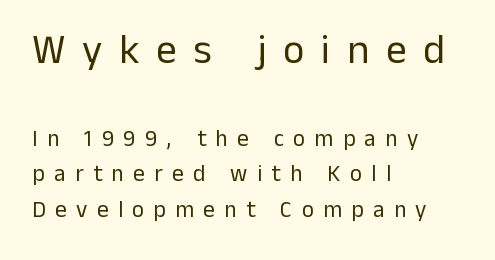
{"serif": "no", "italic": "no", "bold": "no", "weight": "regular", "width": "normal", "stroke_contrast": "low", "x_height": "medium", "monospaced": "no", "underline": "no", "align": "left", "line_spacing": "normal", "line_spacing_ratio": 1.54, "letter_spacing": "wide", "letter_spacing_em": 0.41, "larger_block": "first", "size_ratio": 1.78, "glyph_px": 41}
